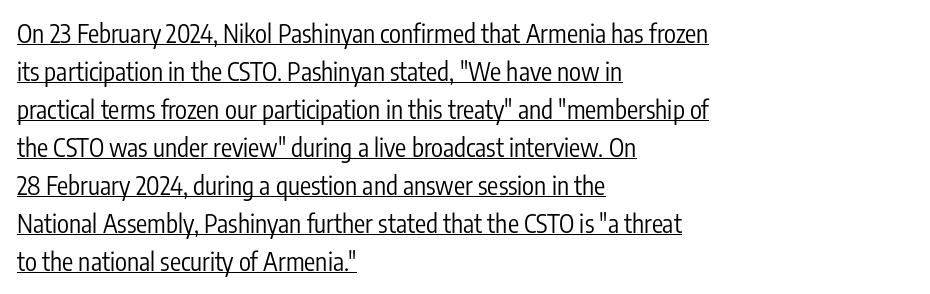
Vertical stems look standard width or narrower in stroke. Every word sits above its own underline. The letters sit at their default tracking, neither squeezed nor spread. Do the letters lean? They stand straight.
